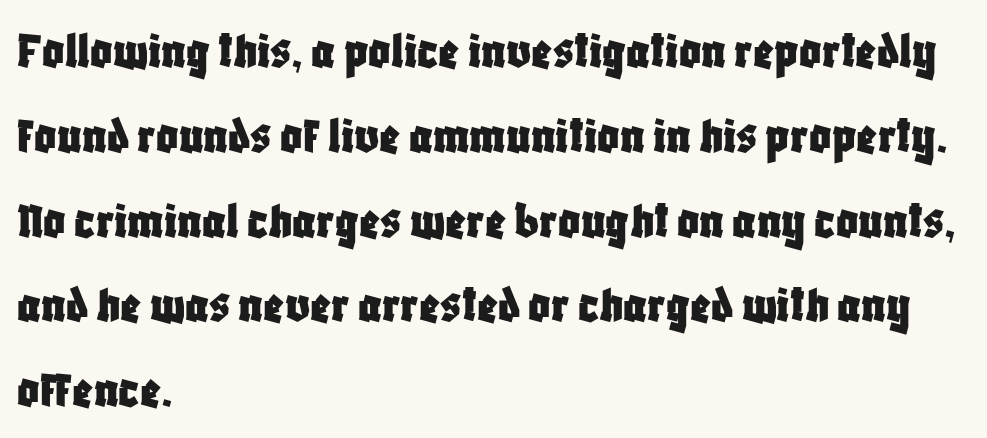
Rows of type keep a routine distance in the vertical direction. Quick note: not italic, upright. The passage is arranged the way most books set body copy — flush left. Here the glyphs are tracked normally, forming tight word shapes.
